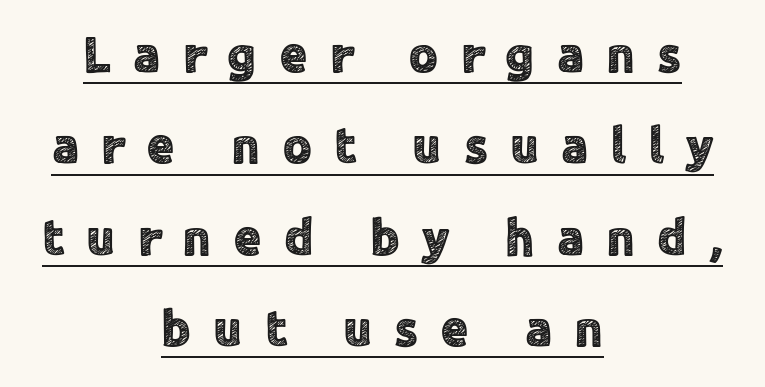
{"serif": "no", "italic": "no", "width": "normal", "x_height": "medium", "monospaced": "no", "underline": "yes", "align": "center", "line_spacing_ratio": 1.79, "letter_spacing": "wide", "letter_spacing_em": 0.43, "glyph_px": 51}
